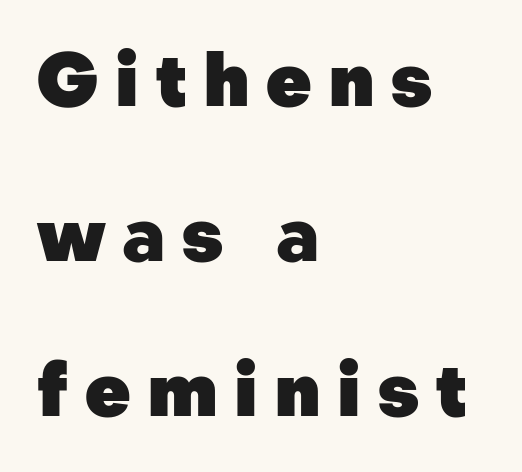
{"serif": "no", "italic": "no", "bold": "yes", "weight": "heavy", "width": "normal", "stroke_contrast": "low", "x_height": "medium", "monospaced": "no", "underline": "no", "align": "left", "line_spacing": "loose", "line_spacing_ratio": 2.12, "letter_spacing": "wide", "letter_spacing_em": 0.21, "glyph_px": 73}
